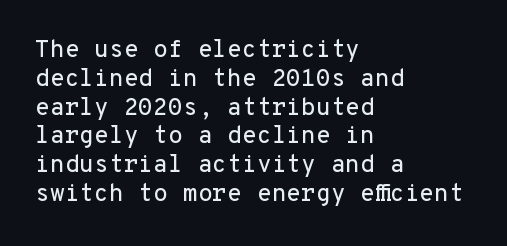
In CSS terms this would be text-align: left. The letters stand upright; this is a roman face. Underlining? Definitely not there. These lines keep a tight, regular rhythm from letter to letter.
